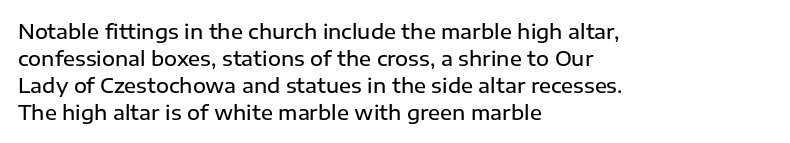
Designer's note — italics off, roman on. These lines are set flush left with a ragged right edge. The area under the type is left untouched. A normal amount of white space separates one row of letters from the next.
